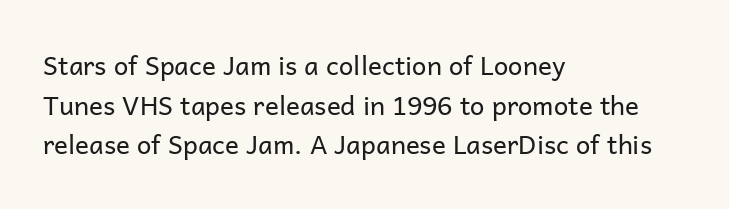
The image shows 26 px text type, upright; set left-aligned, normal line spacing (1.52x), normal letter spacing, not underlined.
